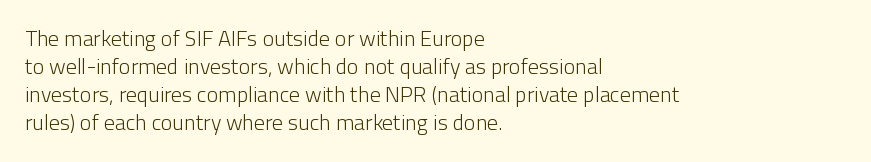
Q: Is the text bold? A: No.
Q: Is the text italic (slanted)? A: No, it is upright.
Q: Is the text underlined? A: No.
Q: How is the paragraph aligned? A: Left-aligned.
Q: Is the spacing between letters normal or unusually wide? A: Normal.
Q: Is the spacing between lines tight, normal or loose? A: Normal.
